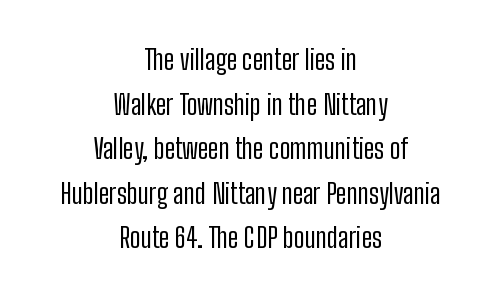
{"italic": "no", "bold": "no", "underline": "no", "align": "center", "line_spacing": "normal", "line_spacing_ratio": 1.65, "letter_spacing": "normal", "letter_spacing_em": 0.0, "glyph_px": 27}
